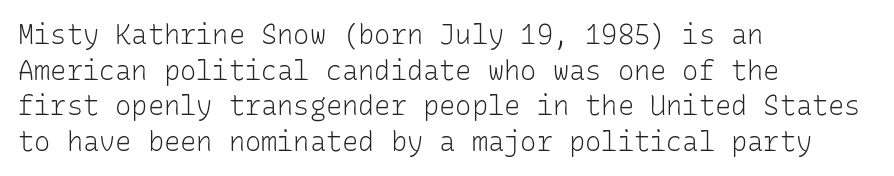
The image shows 27 px text type, upright; set left-aligned, normal line spacing (1.32x), normal letter spacing, not underlined.
